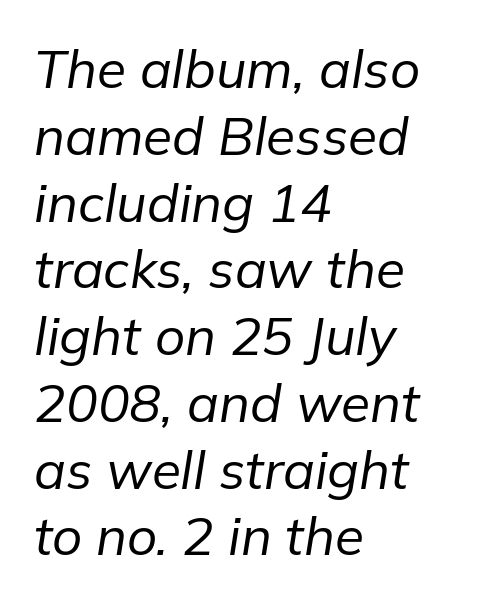
{"italic": "yes", "lean": "right", "slant_degrees": 9, "bold": "no", "weight": "regular", "width": "normal", "stroke_contrast": "low", "x_height": "medium", "monospaced": "no", "underline": "no", "align": "left", "line_spacing": "normal", "line_spacing_ratio": 1.26, "letter_spacing": "normal", "letter_spacing_em": 0.0, "glyph_px": 53}
